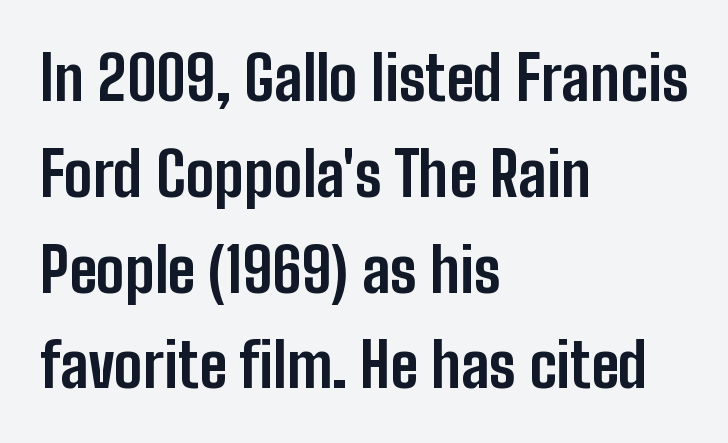
{"serif": "no", "italic": "no", "bold": "yes", "weight": "bold", "width": "condensed", "stroke_contrast": "low", "x_height": "medium", "monospaced": "no", "underline": "no", "align": "left", "line_spacing": "normal", "line_spacing_ratio": 1.57, "letter_spacing": "normal", "letter_spacing_em": 0.0, "glyph_px": 61}
